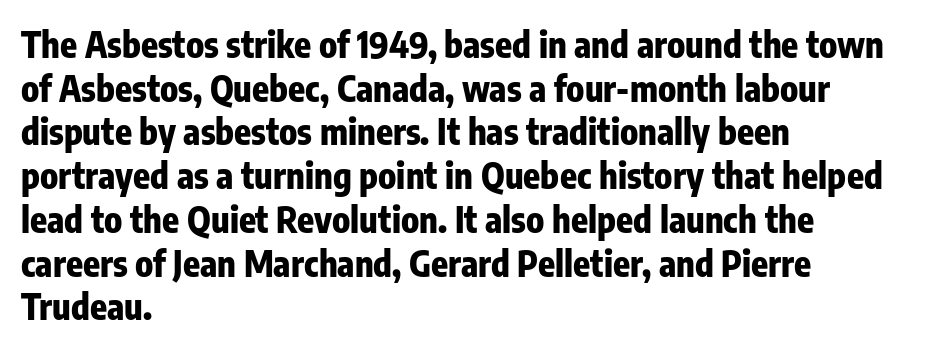
Where is the straight margin? On the left. The area under the type is left untouched. The rendering uses a bold face; every stroke is thick and dark. The glyphs in this specimen are sans serif. The gaps between neighbouring characters are ordinary and unremarkable. A typesetter would call this proportional, since set widths differ per character.
